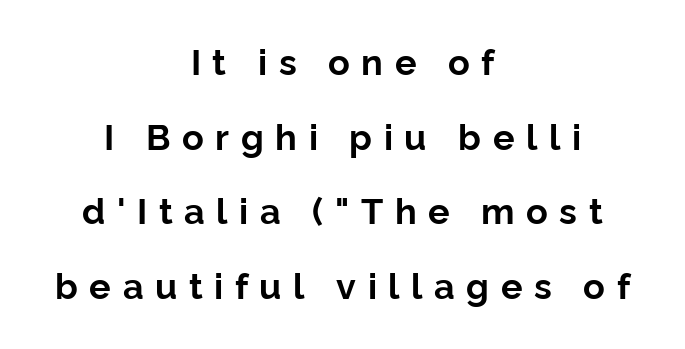
{"serif": "no", "italic": "no", "bold": "yes", "weight": "bold", "width": "normal", "stroke_contrast": "low", "x_height": "medium", "monospaced": "no", "underline": "no", "align": "center", "line_spacing": "loose", "line_spacing_ratio": 2.07, "letter_spacing": "wide", "letter_spacing_em": 0.32, "glyph_px": 36}
